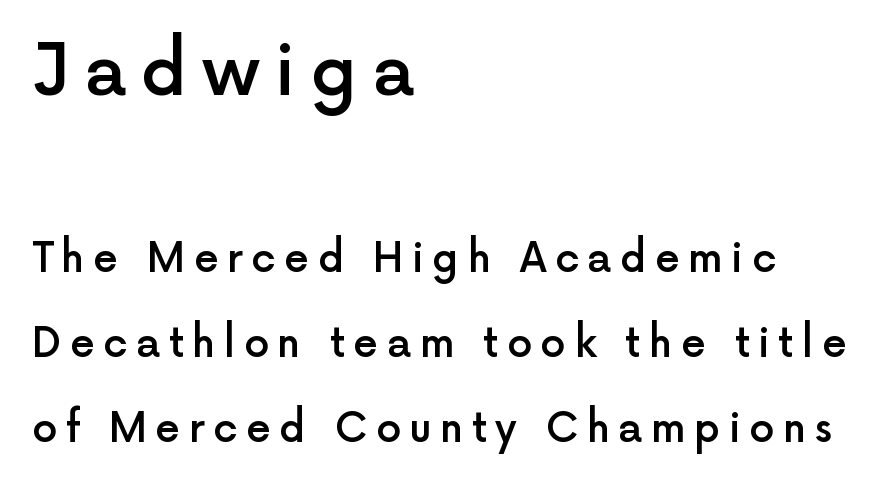
Is this a fixed-width face? No — the glyphs have proportional, varying widths. Quick note: interline space is abundant. Visually, the top section dominates because its glyphs are scaled up. The lines in this sample share a left origin and differ only in where they stop.
